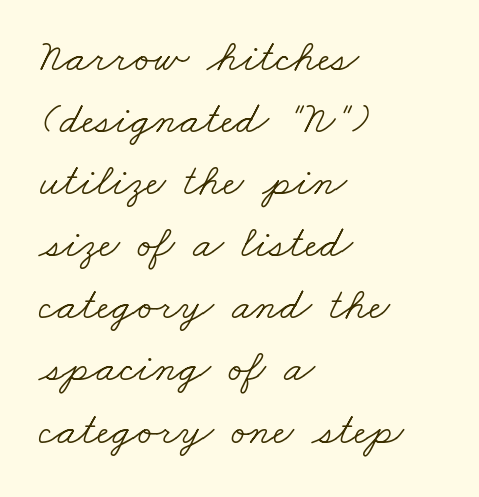
The string is rendered with underlining switched off. The designer left line spacing at the default. On a weight scale, this lands at 450 or below. Serifs: yes, visible at the terminals of the letterforms.
